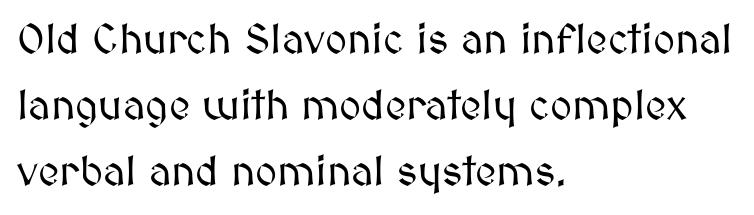
{"italic": "no", "width": "normal", "stroke_contrast": "medium", "x_height": "medium", "monospaced": "no", "underline": "no", "align": "left", "line_spacing": "normal", "line_spacing_ratio": 1.57, "letter_spacing": "normal", "letter_spacing_em": 0.0, "glyph_px": 42}
